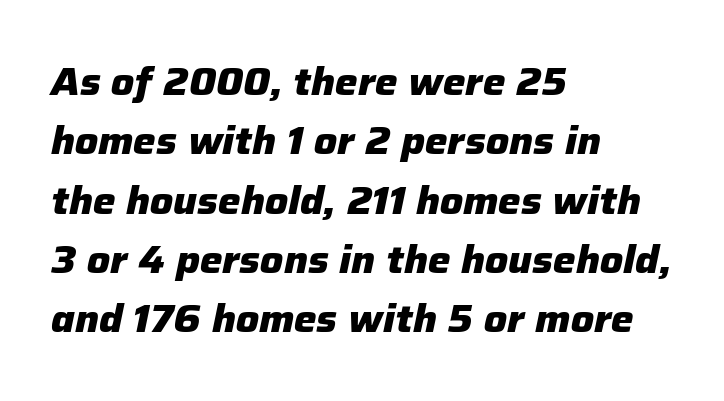
The image shows 38 px heavy type, italic (leaning right); set left-aligned, normal line spacing (1.56x), normal letter spacing, not underlined; low stroke contrast and a medium x-height.
